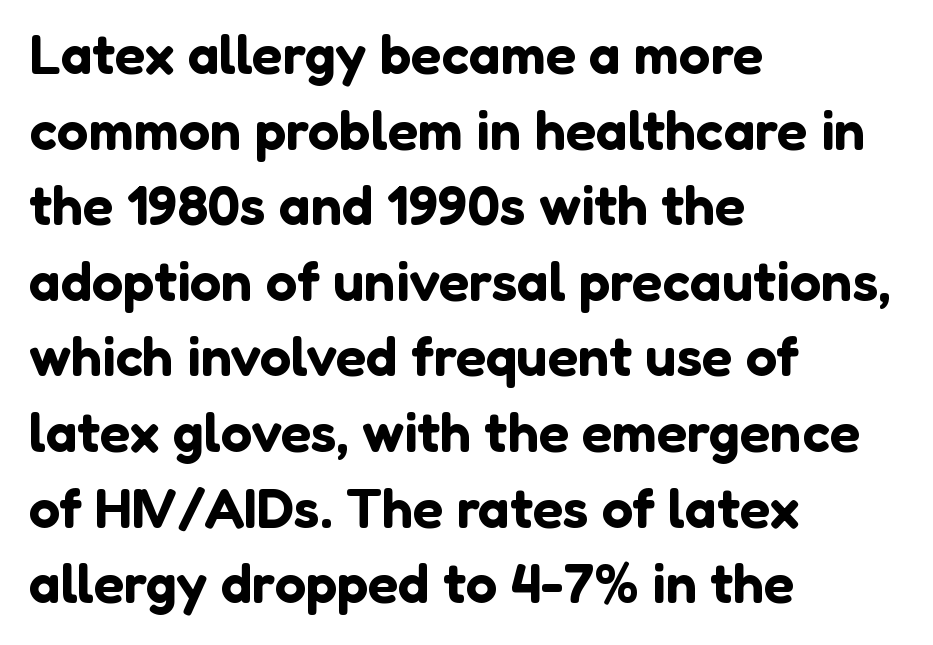
The letters advance in unequal steps, a hallmark of proportional type. Line starts are locked; line ends wander. The gap between lines stays unmarked. Tall strokes in this sample are plumb rather than angled.
